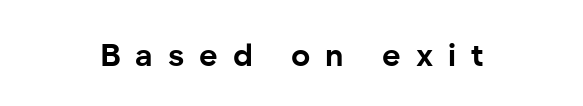
Q: Is the text bold? A: Yes.
Q: Is the text italic (slanted)? A: No, it is upright.
Q: Is the typeface a serif or a sans-serif typeface? A: Sans-serif.
Q: Is the text underlined? A: No.
Q: How is the paragraph aligned? A: Centered.
Q: Is the spacing between letters normal or unusually wide? A: Unusually wide.
Q: Width (condensed, normal, or wide)? A: Normal.
Q: Stroke contrast? A: Low.
Q: x-height? A: Medium.
Q: Monospaced? A: No.
